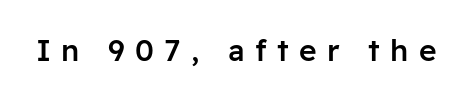
Q: Is the text bold? A: Semi-bold.
Q: Is the text italic (slanted)? A: No, it is upright.
Q: Is the typeface a serif or a sans-serif typeface? A: Sans-serif.
Q: Is the text underlined? A: No.
Q: Is the spacing between letters normal or unusually wide? A: Unusually wide.
Q: Width (condensed, normal, or wide)? A: Normal.
Q: Stroke contrast? A: Low.
Q: x-height? A: Medium.
Q: Monospaced? A: No.
